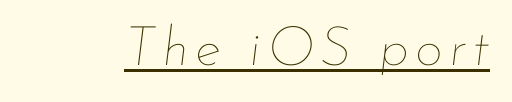
{"italic": "yes", "lean": "right", "slant_degrees": 7, "bold": "no", "weight": "thin", "width": "normal", "stroke_contrast": "low", "x_height": "small", "monospaced": "no", "underline": "yes", "glyph_px": 55}
